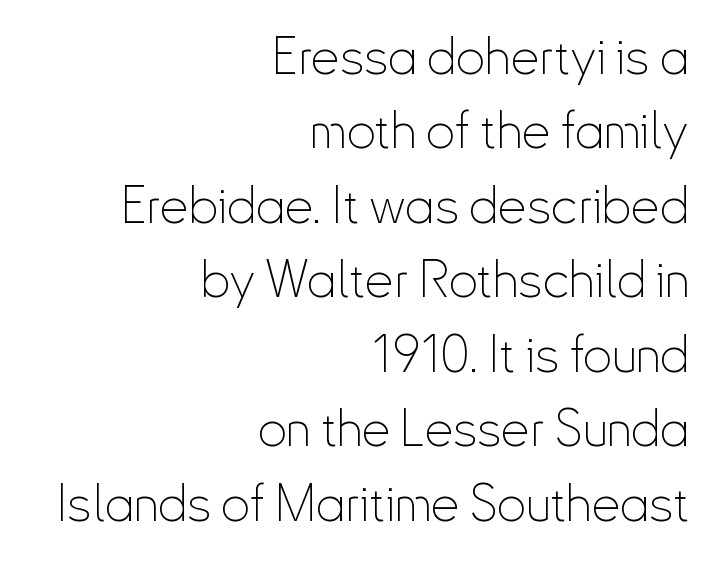
{"serif": "no", "italic": "no", "bold": "no", "weight": "thin", "width": "condensed", "stroke_contrast": "low", "x_height": "small", "monospaced": "no", "underline": "no", "align": "right", "line_spacing": "normal", "line_spacing_ratio": 1.46, "letter_spacing": "normal", "letter_spacing_em": 0.0, "glyph_px": 51}
